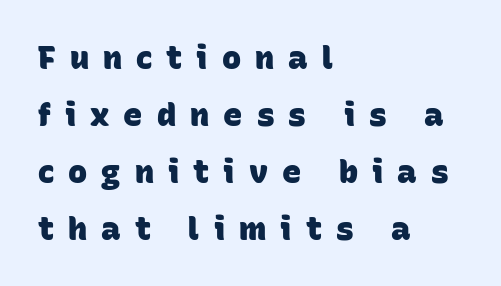
The designer went with a sans here, leaving each stem footless. Nobody drew a line under any word here. Is the block centered? No — it sits flush against the left margin. This sample has the flowing, uneven cadence of proportional lettering. The typesetting leans heavy: a genuine bold. The passage shown has open, widely tracked lettering throughout.
